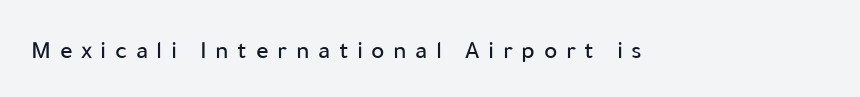
Q: Is the text italic (slanted)? A: No, it is upright.
Q: Is the text underlined? A: No.
Q: Is the spacing between letters normal or unusually wide? A: Unusually wide.
